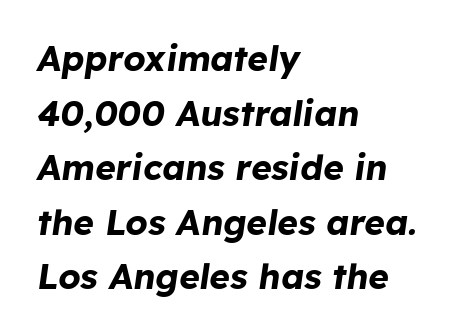
Decoration check: the copy has no underline. Would a proofreader flag this as italicized? Yes. Honestly, the row spacing looks completely unremarkable. What stands out about the letter spacing? Nothing — it is the standard amount.
